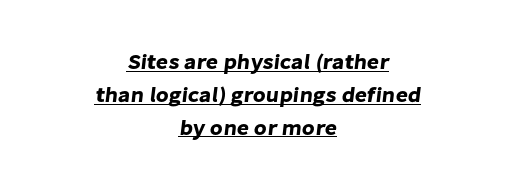
Q: Is the text underlined? A: Yes.
Q: How is the paragraph aligned? A: Centered.
Q: Is the spacing between letters normal or unusually wide? A: Normal.
Q: Is the spacing between lines tight, normal or loose? A: Normal.
